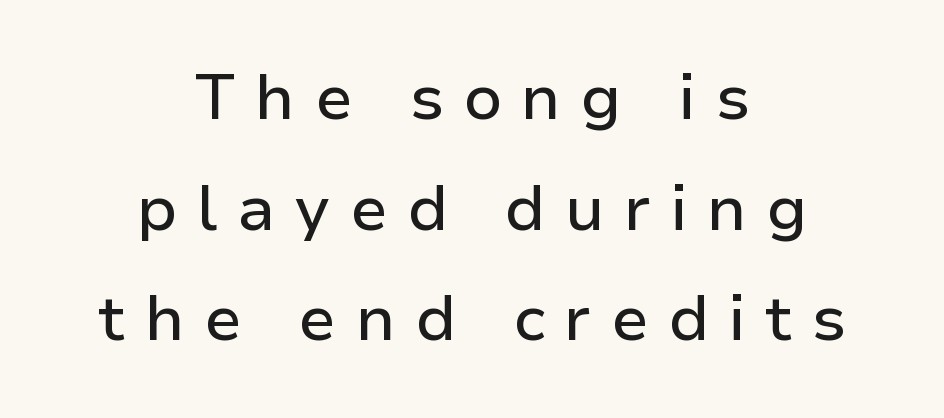
{"serif": "no", "italic": "no", "width": "normal", "stroke_contrast": "low", "x_height": "medium", "monospaced": "no", "underline": "no", "align": "center", "line_spacing_ratio": 1.73, "letter_spacing": "wide", "letter_spacing_em": 0.3, "glyph_px": 64}
